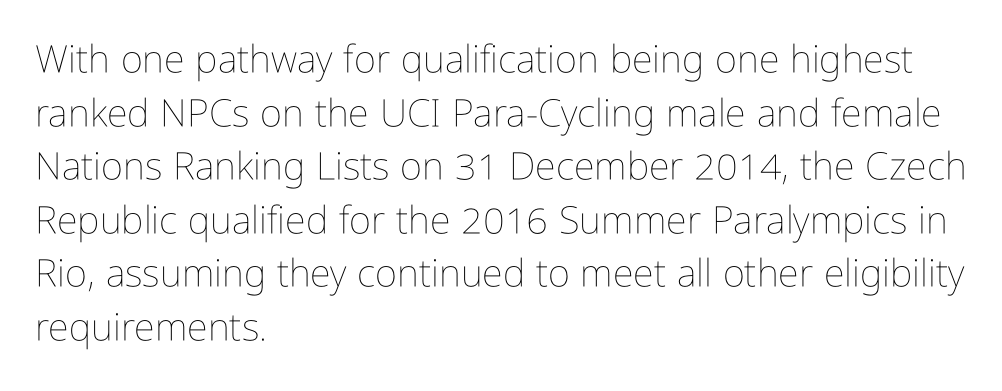
{"italic": "no", "bold": "no", "weight": "thin", "width": "condensed", "stroke_contrast": "low", "x_height": "medium", "monospaced": "no", "underline": "no", "align": "left", "line_spacing": "normal", "line_spacing_ratio": 1.41, "letter_spacing": "normal", "letter_spacing_em": 0.0, "glyph_px": 38}
